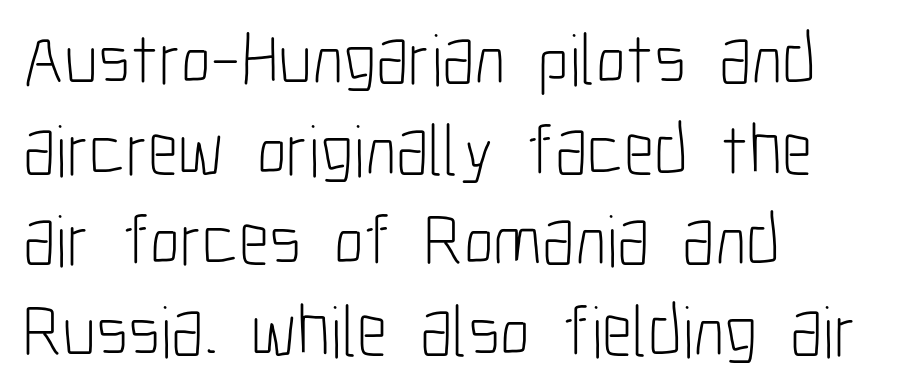
{"serif": "no", "italic": "no", "bold": "no", "weight": "light", "width": "condensed", "stroke_contrast": "low", "x_height": "medium", "monospaced": "no", "underline": "no", "align": "left", "line_spacing_ratio": 1.24, "letter_spacing": "normal", "letter_spacing_em": 0.0, "glyph_px": 73}
